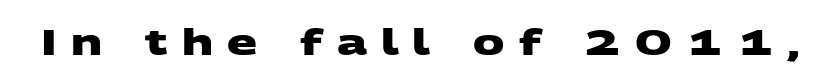
Q: Is the text bold? A: Yes.
Q: Is the typeface a serif or a sans-serif typeface? A: Sans-serif.
Q: Is the text underlined? A: No.
Q: Is the spacing between letters normal or unusually wide? A: Unusually wide.
Q: Width (condensed, normal, or wide)? A: Wide.
Q: Stroke contrast? A: Medium.
Q: x-height? A: Large.
Q: Monospaced? A: No.
